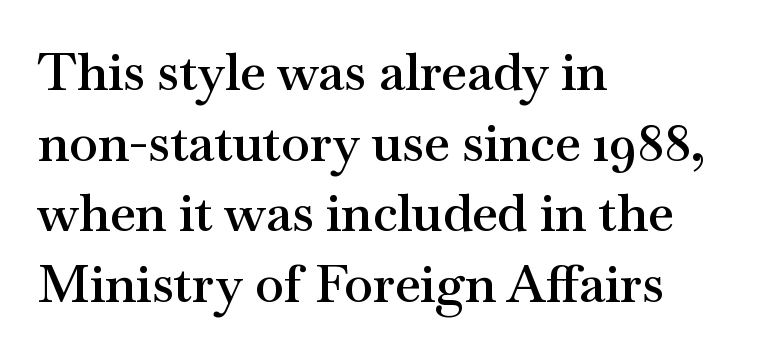
No italicization has been applied; the sample stays upright. You can tell from the footed stems that serif type was used. Is the block centered? No — it sits flush against the left margin. The rendering uses natural spacing where letterforms have individual widths. Typesetter's note: demi weight, one step under bold. Each word holds together tightly as a unit, with standard inter-letter gaps.
